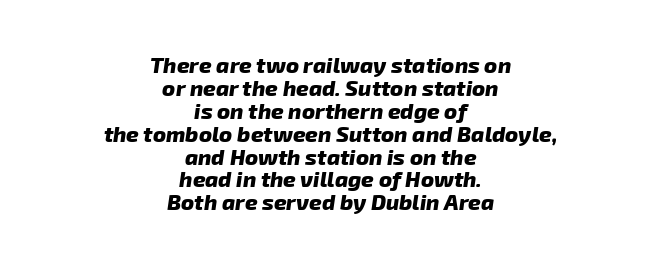
The image shows 22 px bold type; set centered, tight line spacing (1.04x), normal letter spacing, not underlined.
